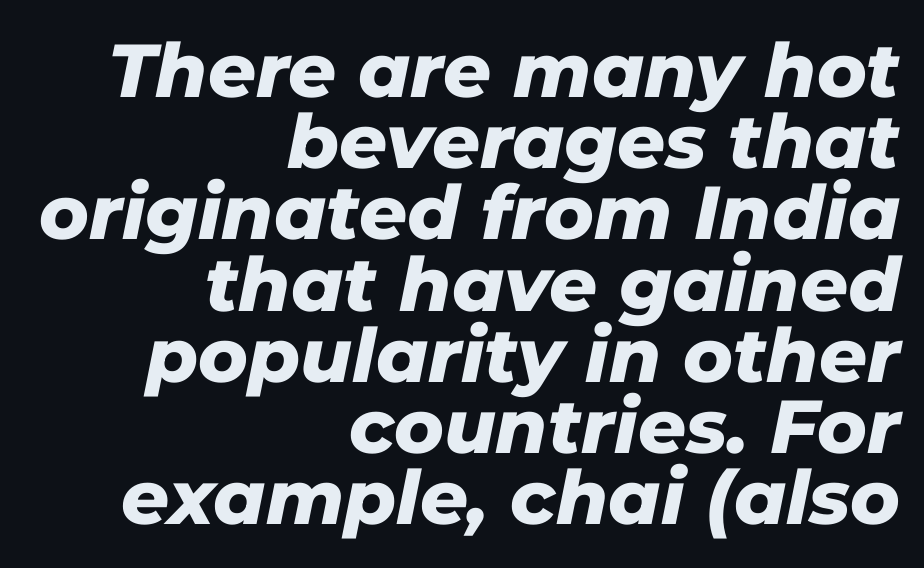
Q: Is the text bold? A: Yes.
Q: Is the text italic (slanted)? A: Yes, it leans right by about 11 degrees.
Q: Is the text underlined? A: No.
Q: How is the paragraph aligned? A: Right-aligned.
Q: Is the spacing between letters normal or unusually wide? A: Normal.
Q: Is the spacing between lines tight, normal or loose? A: Tight.
Q: Width (condensed, normal, or wide)? A: Normal.
Q: Stroke contrast? A: Low.
Q: x-height? A: Medium.
Q: Monospaced? A: No.
